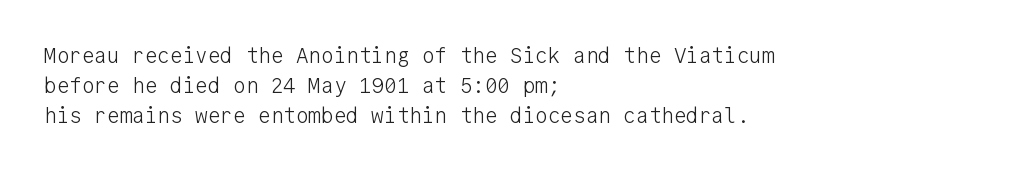
The image shows 21 px text type, upright; set left-aligned, normal line spacing (1.42x), normal letter spacing, not underlined.
